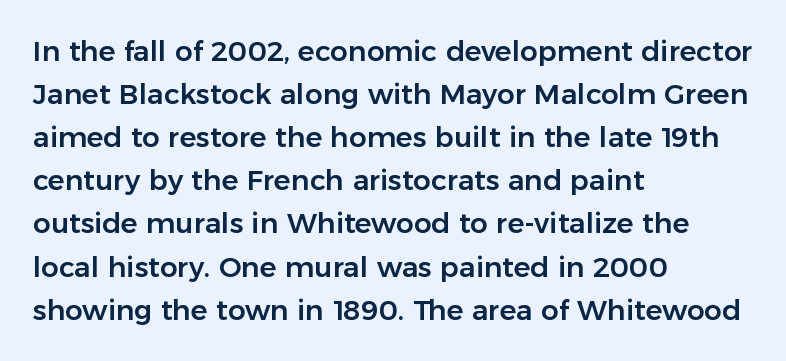
The image shows 28 px sans-serif type, upright; set left-aligned, normal line spacing (1.54x), normal letter spacing, not underlined; low stroke contrast and a medium x-height.
